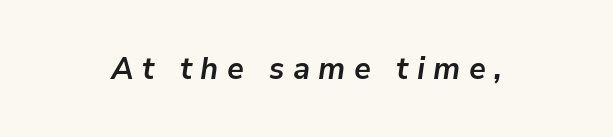
Underline: absent. Does the weight exceed regular? Yes, all the way to bold. Words appear elongated and porous because spacing is wide. Varying glyph widths throughout — classic text-font behaviour.
